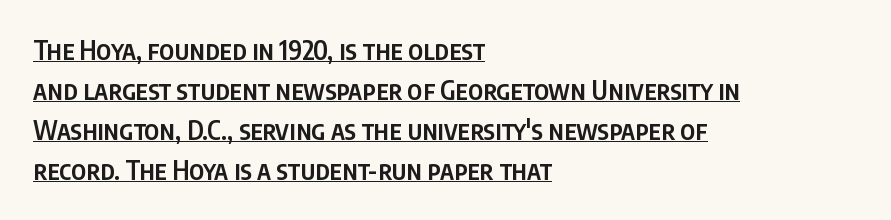
Summary of vertical rhythm: regular, with standard interline spacing. A typographer would call this underscored text. Glyph-to-glyph distance matches everyday printed text. What weight is shown? A semibold, between regular and bold.
